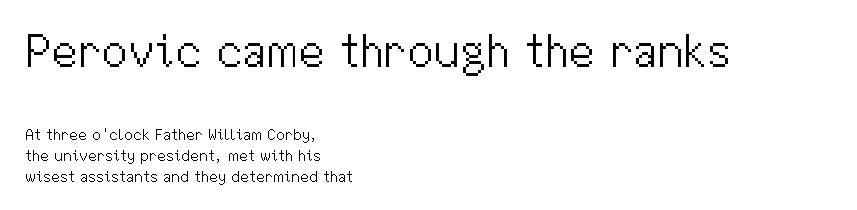
Q: Is the text bold? A: No.
Q: Is the text italic (slanted)? A: No, it is upright.
Q: Is the typeface a serif or a sans-serif typeface? A: Sans-serif.
Q: Is the text underlined? A: No.
Q: How is the paragraph aligned? A: Left-aligned.
Q: Is the spacing between letters normal or unusually wide? A: Normal.
Q: Is the spacing between lines tight, normal or loose? A: Normal.
Q: Which block of text is set in a larger size, the first (top) or the second (bottom)? A: The first (top) one.
Q: Width (condensed, normal, or wide)? A: Normal.
Q: Stroke contrast? A: Medium.
Q: x-height? A: Medium.
Q: Monospaced? A: No.
